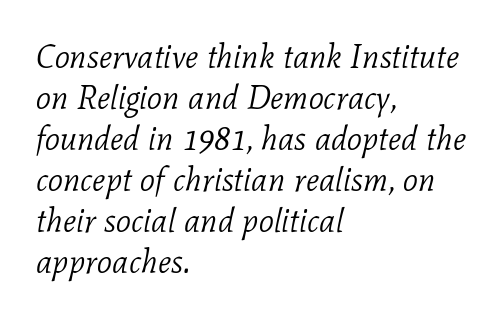
{"serif": "yes", "italic": "yes", "lean": "right", "slant_degrees": 11, "bold": "no", "weight": "light", "width": "normal", "stroke_contrast": "low", "x_height": "medium", "monospaced": "no", "underline": "no", "align": "left", "line_spacing_ratio": 1.24, "letter_spacing": "normal", "letter_spacing_em": 0.0, "glyph_px": 33}
